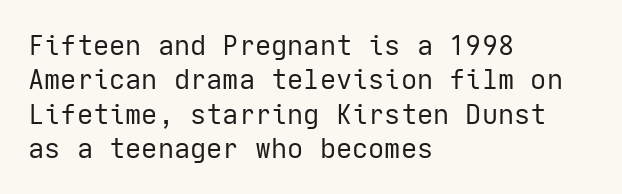
The letterforms sit at book weight or below. Honestly, the letter spacing is just normal — you wouldn't notice it. The type sits square on the baseline with zero lean. Unmarked baselines from the first word to the last. The text block is weighted toward the left margin, trailing off unevenly rightward. The designer left line spacing at the default.
